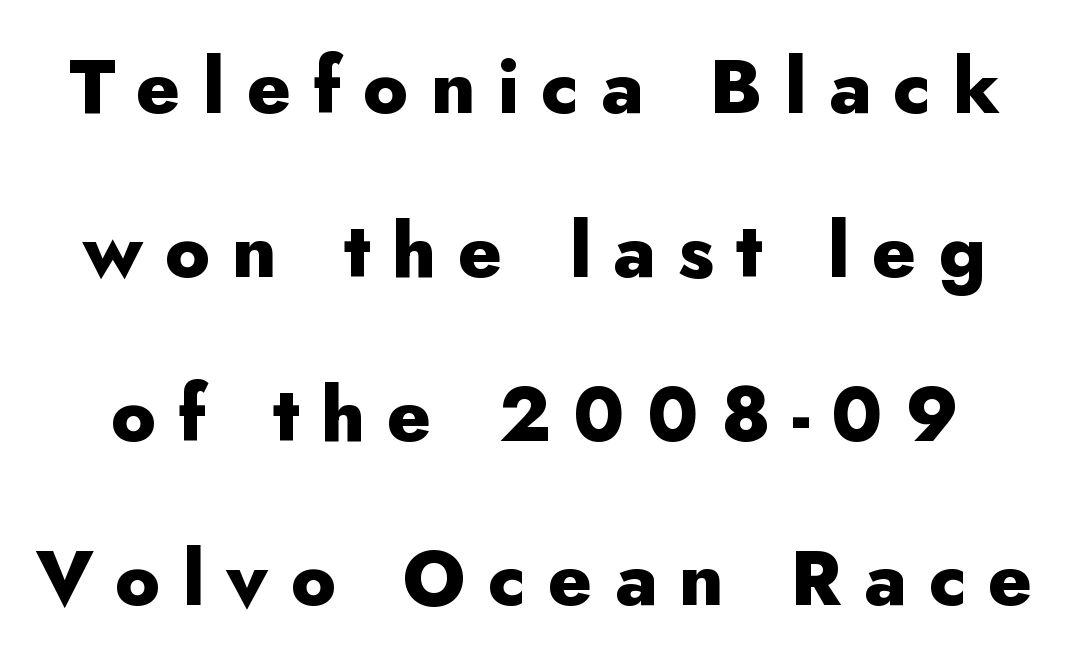
{"serif": "no", "italic": "no", "bold": "yes", "weight": "heavy", "width": "normal", "stroke_contrast": "low", "x_height": "small", "monospaced": "no", "underline": "no", "line_spacing": "loose", "line_spacing_ratio": 2.16, "letter_spacing": "wide", "letter_spacing_em": 0.29, "glyph_px": 76}
